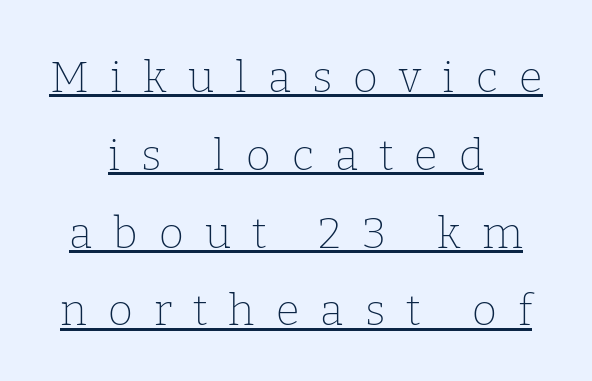
The image shows 43 px thin serif type, upright; set centered, line spacing 1.81x, unusually wide letter spacing (+0.49 em), underlined; low stroke contrast and a medium x-height.
